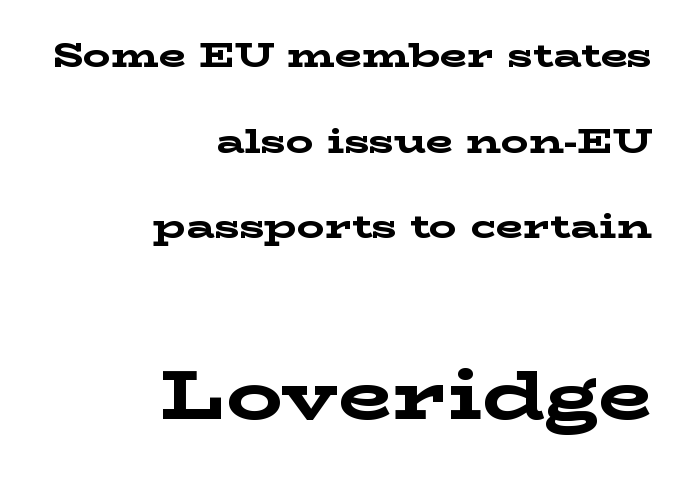
{"serif": "yes", "italic": "no", "bold": "yes", "weight": "bold", "width": "wide", "stroke_contrast": "low", "x_height": "medium", "monospaced": "no", "underline": "no", "align": "right", "line_spacing": "loose", "line_spacing_ratio": 2.45, "letter_spacing": "normal", "letter_spacing_em": 0.0, "larger_block": "second", "size_ratio": 2.0, "glyph_px": 70}
